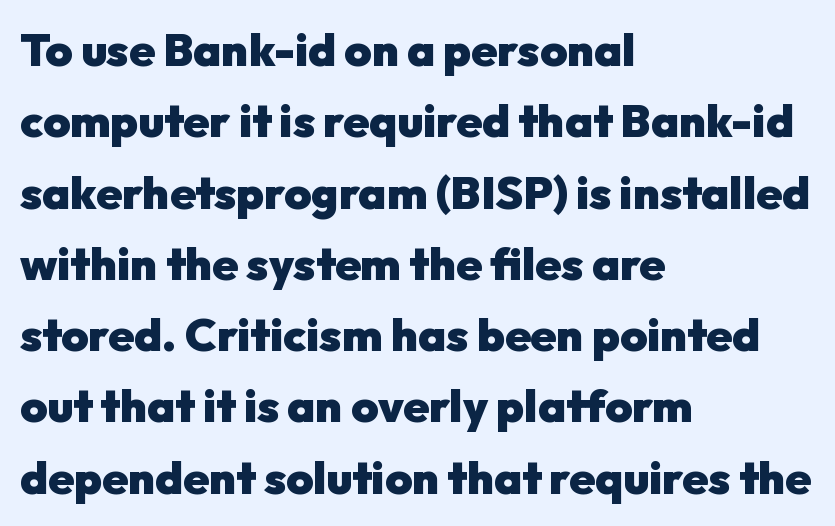
The image shows 46 px heavy sans-serif type, upright; set left-aligned, normal line spacing (1.55x), normal letter spacing, not underlined; low stroke contrast and a medium x-height.
